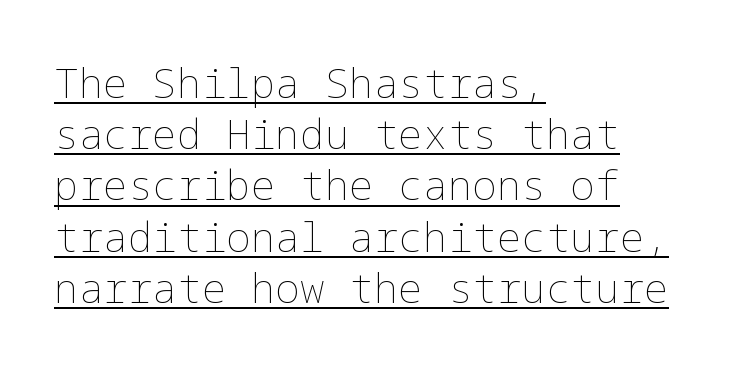
The image shows 41 px thin type, upright; set left-aligned, normal line spacing (1.25x), normal letter spacing, underlined; low stroke contrast and a medium x-height.
